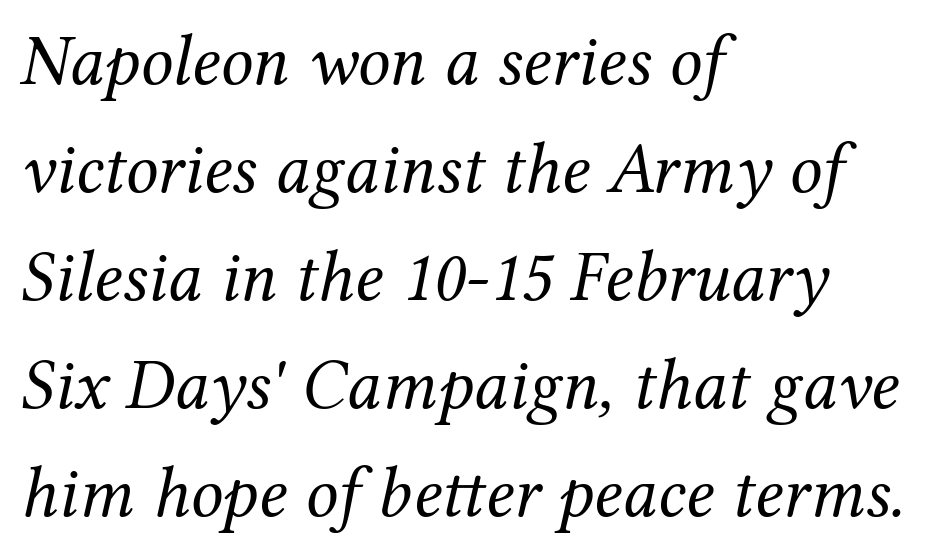
The image shows 72 px regular-weight serif type, italic (leaning right); set left-aligned, normal line spacing (1.5x), normal letter spacing, not underlined; medium stroke contrast and a medium x-height.
